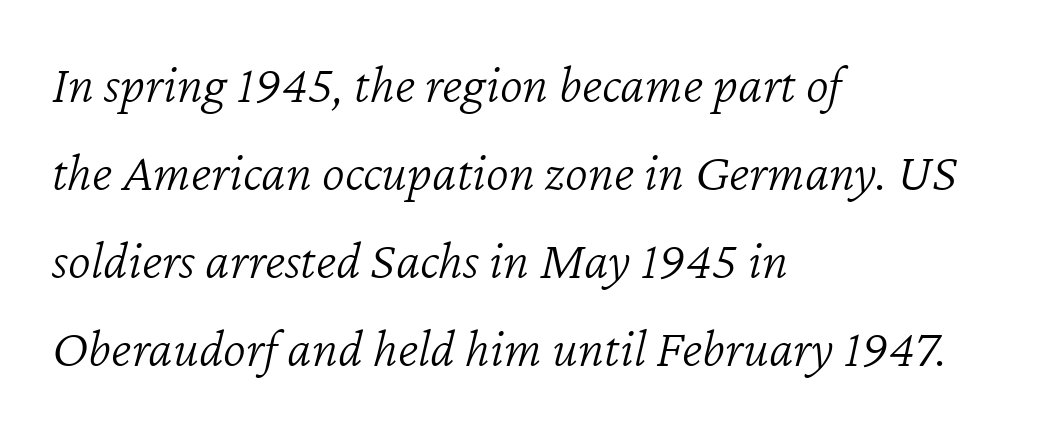
The image shows 55 px light type, italic (leaning right); set left-aligned, normal line spacing (1.6x), normal letter spacing, not underlined; low stroke contrast and a medium x-height.
